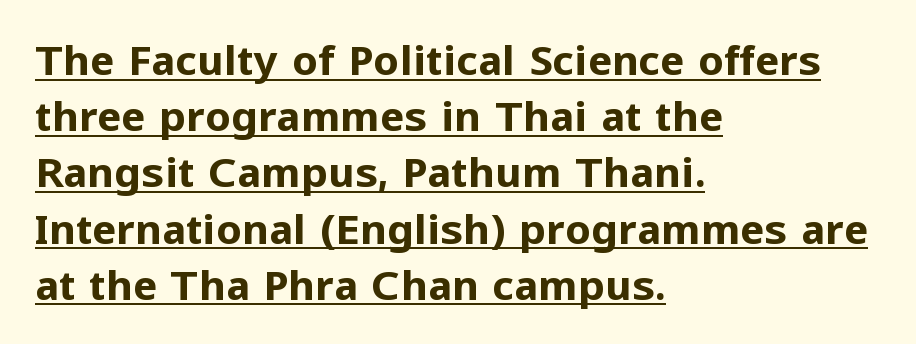
Vertical strokes here are truly vertical. Letter spacing: default. The face used here is proportionally spaced, like ordinary book or web type. The glyphs have the mass of a bold cut. Does the copy run flush right? No — it runs flush left.
